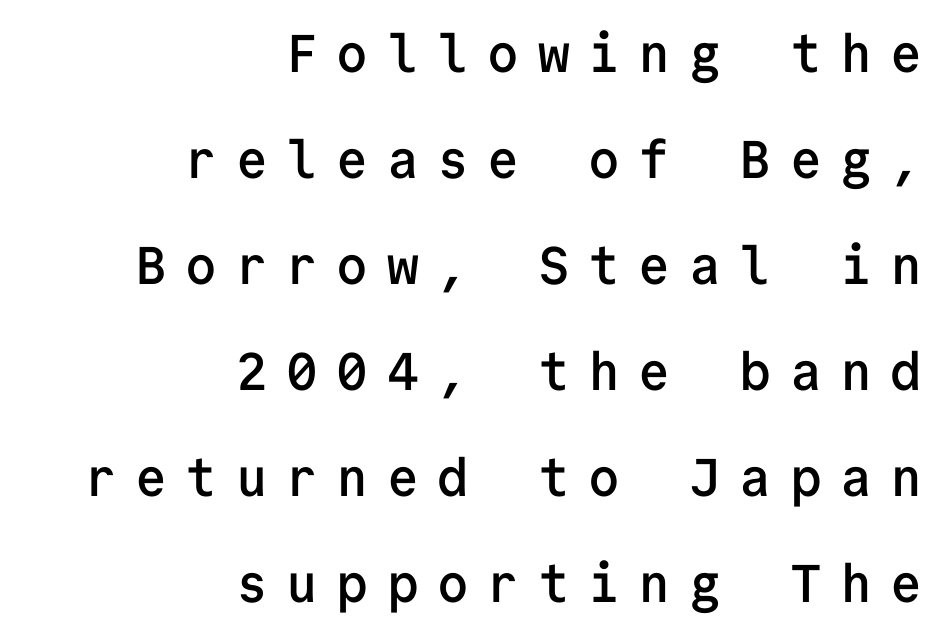
{"serif": "no", "italic": "no", "bold": "semi", "weight": "semibold", "width": "normal", "stroke_contrast": "low", "x_height": "medium", "monospaced": "yes", "underline": "no", "align": "right", "line_spacing": "loose", "line_spacing_ratio": 2.0, "letter_spacing": "wide", "letter_spacing_em": 0.35, "glyph_px": 53}
